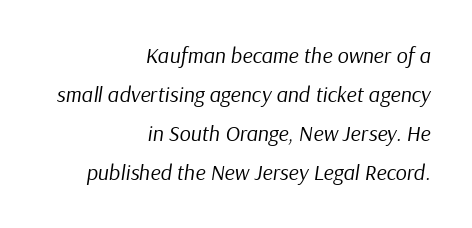
{"italic": "yes", "lean": "right", "slant_degrees": 9, "bold": "no", "underline": "no", "align": "right", "line_spacing_ratio": 1.77, "letter_spacing": "normal", "letter_spacing_em": 0.0, "glyph_px": 22}
